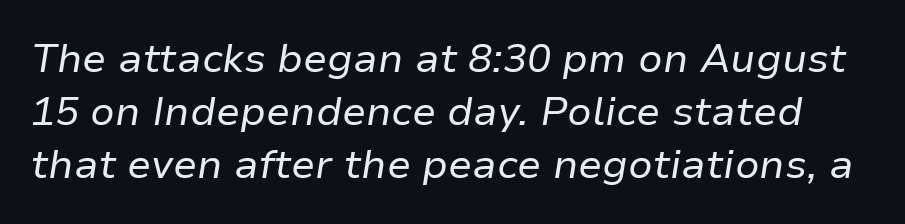
The image shows 40 px regular-weight type, italic (leaning right); set normal line spacing (1.32x), normal letter spacing, not underlined; low stroke contrast and a medium x-height.
